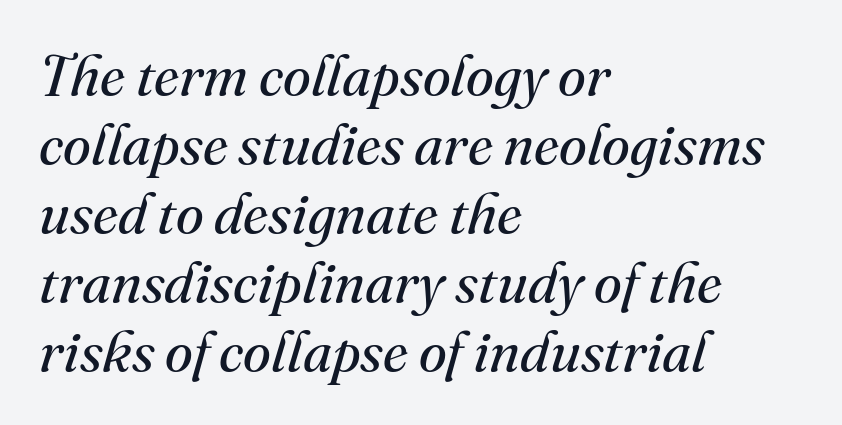
Q: Is the text bold? A: No.
Q: Is the text italic (slanted)? A: Yes, it leans right by about 16 degrees.
Q: Is the typeface a serif or a sans-serif typeface? A: Serif.
Q: Is the text underlined? A: No.
Q: How is the paragraph aligned? A: Left-aligned.
Q: Is the spacing between letters normal or unusually wide? A: Normal.
Q: Width (condensed, normal, or wide)? A: Normal.
Q: Stroke contrast? A: Medium.
Q: x-height? A: Small.
Q: Monospaced? A: No.
